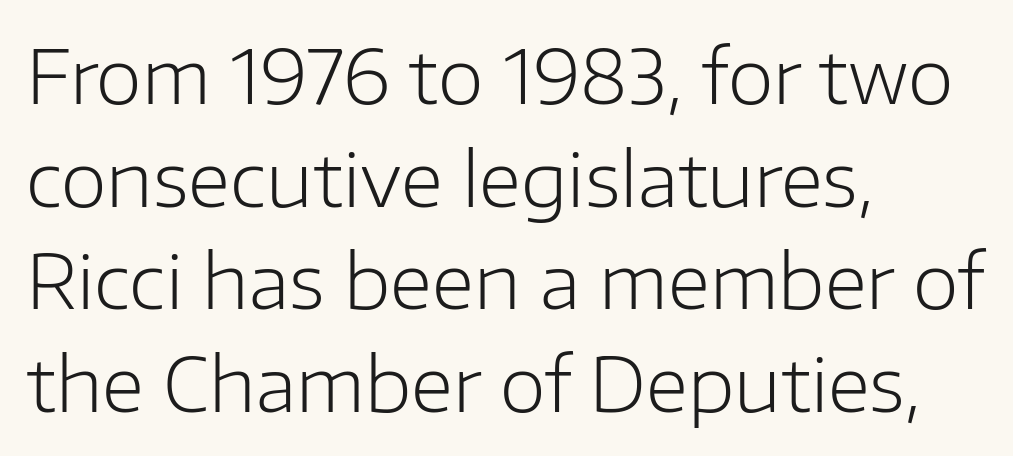
Q: Is the text bold? A: No.
Q: Is the text italic (slanted)? A: No, it is upright.
Q: Is the typeface a serif or a sans-serif typeface? A: Sans-serif.
Q: Is the text underlined? A: No.
Q: How is the paragraph aligned? A: Left-aligned.
Q: Is the spacing between letters normal or unusually wide? A: Normal.
Q: Is the spacing between lines tight, normal or loose? A: Normal.
Q: Width (condensed, normal, or wide)? A: Normal.
Q: Stroke contrast? A: Low.
Q: x-height? A: Medium.
Q: Monospaced? A: No.
